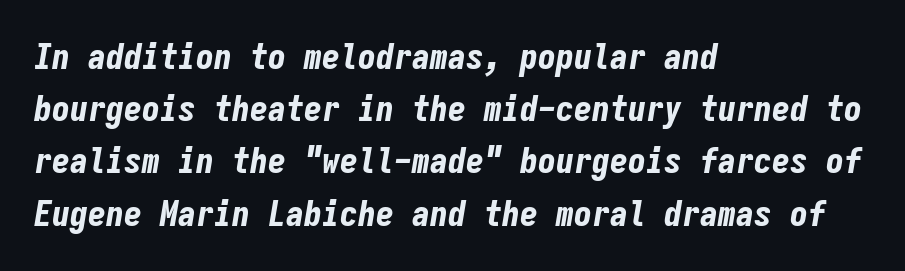
The image shows 36 px bold, condensed type, italic (leaning right), monospaced; set left-aligned, normal line spacing (1.45x), normal letter spacing, not underlined; low stroke contrast and a medium x-height.
